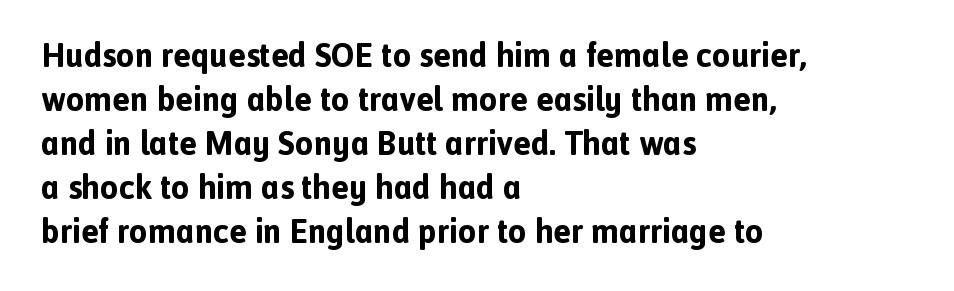
The image shows 33 px bold sans-serif type, upright; set left-aligned, normal line spacing (1.33x), normal letter spacing, not underlined; a medium x-height.
